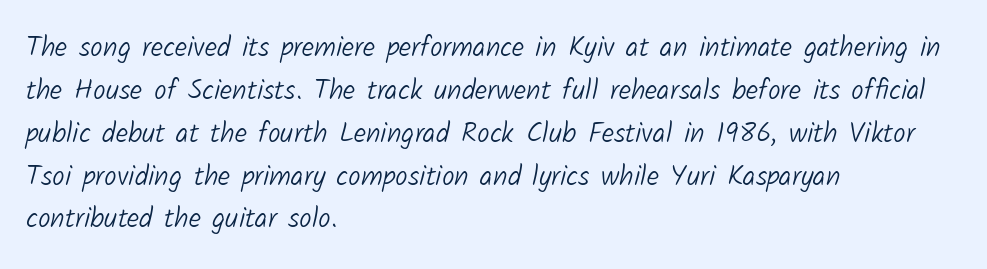
The image shows 28 px light sans-serif type; set left-aligned, normal line spacing (1.53x), normal letter spacing, not underlined; low stroke contrast and a medium x-height.
